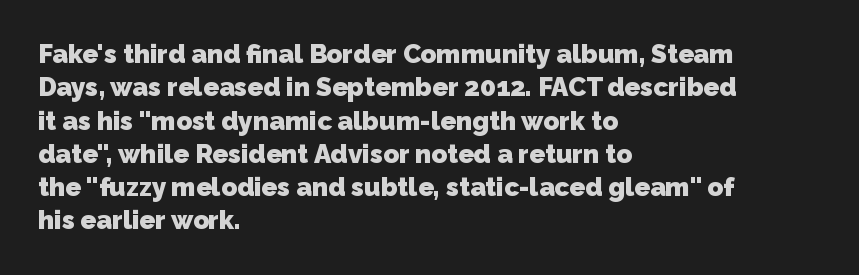
Short note: letters normally spaced. Just letters on the line, the space beneath them empty. Evenly set lines give the paragraph a standard silhouette. Thick stems and heavy bowls — unmistakably bold.
